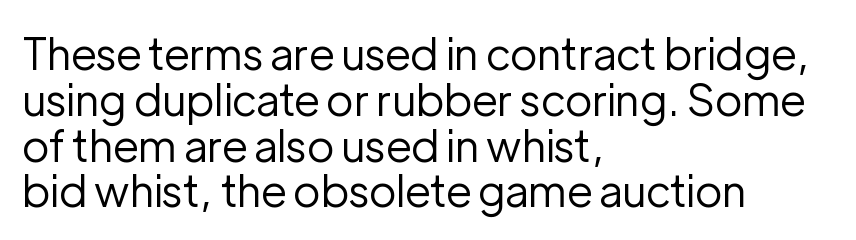
{"serif": "no", "italic": "no", "bold": "no", "weight": "regular", "width": "normal", "stroke_contrast": "low", "x_height": "medium", "monospaced": "no", "underline": "no", "align": "left", "line_spacing": "tight", "line_spacing_ratio": 1.04, "letter_spacing": "normal", "letter_spacing_em": 0.0, "glyph_px": 44}
